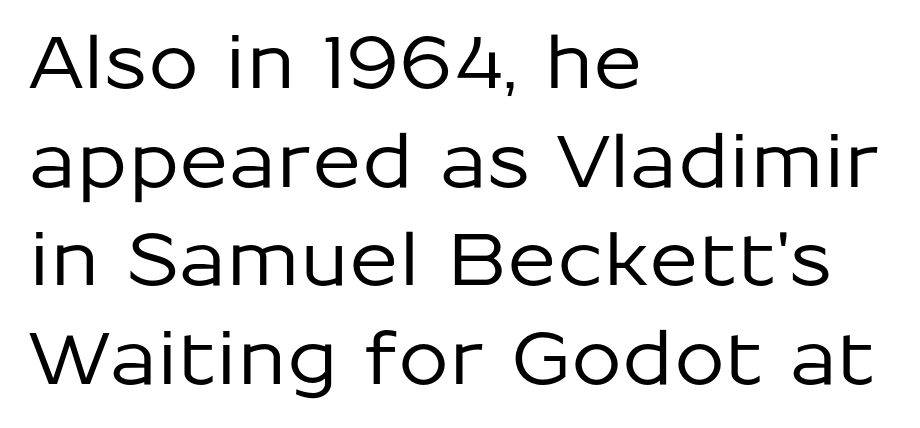
The image shows 73 px sans-serif type, upright; set left-aligned, normal line spacing (1.35x), normal letter spacing, not underlined; low stroke contrast and a medium x-height.
